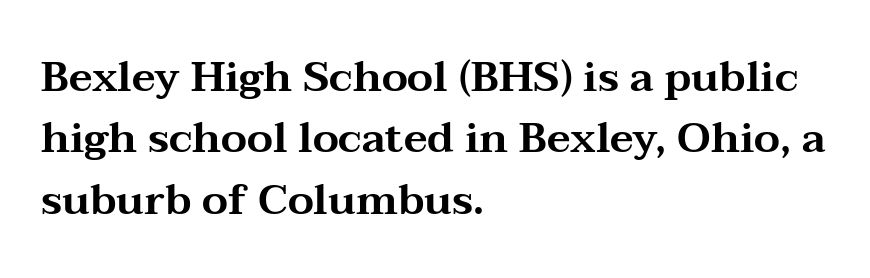
Q: Is the text italic (slanted)? A: No, it is upright.
Q: Is the typeface a serif or a sans-serif typeface? A: Serif.
Q: Is the text underlined? A: No.
Q: How is the paragraph aligned? A: Left-aligned.
Q: Is the spacing between letters normal or unusually wide? A: Normal.
Q: Is the spacing between lines tight, normal or loose? A: Normal.
Q: Width (condensed, normal, or wide)? A: Wide.
Q: Stroke contrast? A: Medium.
Q: x-height? A: Medium.
Q: Monospaced? A: No.
